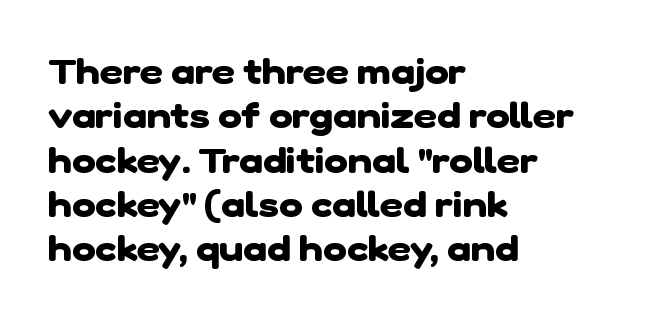
Q: Is the text bold? A: Yes.
Q: Is the typeface a serif or a sans-serif typeface? A: Sans-serif.
Q: Is the text underlined? A: No.
Q: How is the paragraph aligned? A: Left-aligned.
Q: Is the spacing between letters normal or unusually wide? A: Normal.
Q: Width (condensed, normal, or wide)? A: Normal.
Q: Stroke contrast? A: Low.
Q: x-height? A: Medium.
Q: Monospaced? A: No.
